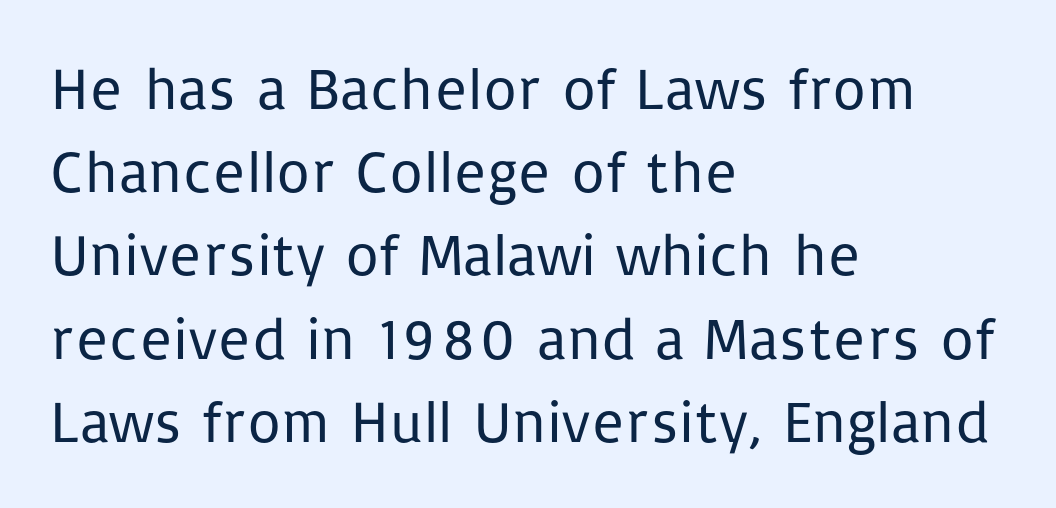
Q: Is the text bold? A: No.
Q: Is the text italic (slanted)? A: No, it is upright.
Q: Is the typeface a serif or a sans-serif typeface? A: Sans-serif.
Q: Is the text underlined? A: No.
Q: How is the paragraph aligned? A: Left-aligned.
Q: Is the spacing between letters normal or unusually wide? A: Normal.
Q: Is the spacing between lines tight, normal or loose? A: Normal.
Q: Width (condensed, normal, or wide)? A: Normal.
Q: Stroke contrast? A: Low.
Q: x-height? A: Medium.
Q: Monospaced? A: No.
